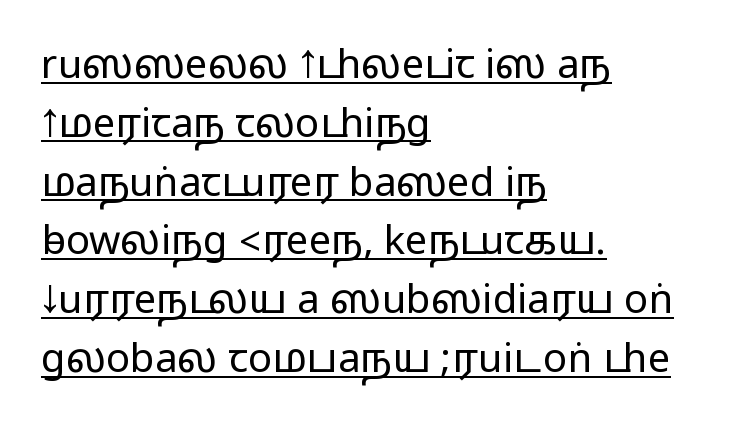
{"serif": "no", "italic": "no", "width": "wide", "stroke_contrast": "medium", "monospaced": "no", "underline": "yes", "align": "left", "line_spacing": "normal", "line_spacing_ratio": 1.47, "letter_spacing": "normal", "letter_spacing_em": 0.0, "glyph_px": 40}
